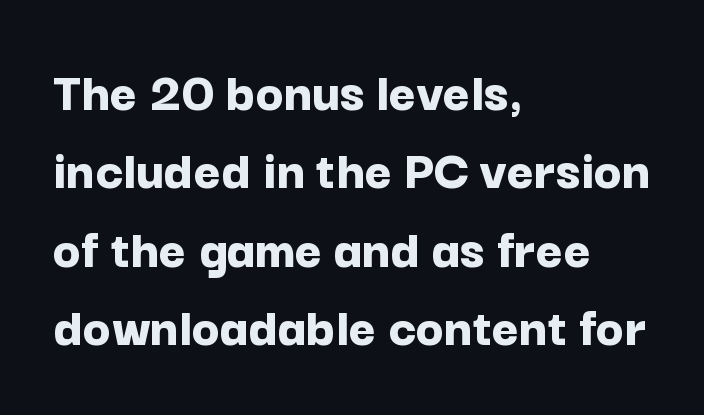
The image shows 58 px bold sans-serif type, upright; set left-aligned, normal line spacing (1.35x), normal letter spacing, not underlined; low stroke contrast and a medium x-height.
